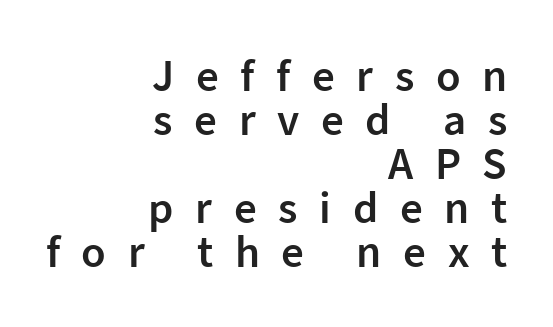
{"serif": "no", "italic": "no", "bold": "semi", "weight": "semibold", "width": "normal", "stroke_contrast": "low", "x_height": "medium", "monospaced": "no", "underline": "no", "align": "right", "line_spacing": "tight", "line_spacing_ratio": 0.98, "letter_spacing": "wide", "letter_spacing_em": 0.48, "glyph_px": 45}
